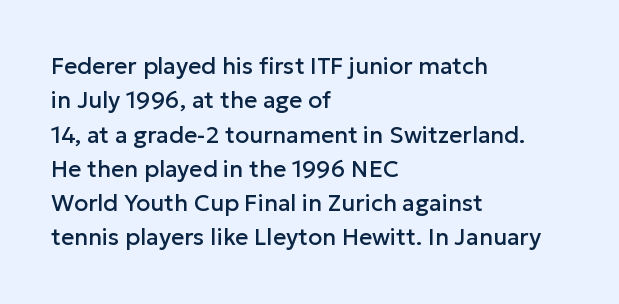
{"italic": "no", "underline": "no", "align": "left", "line_spacing": "normal", "line_spacing_ratio": 1.49, "letter_spacing": "normal", "letter_spacing_em": 0.0, "glyph_px": 23}
